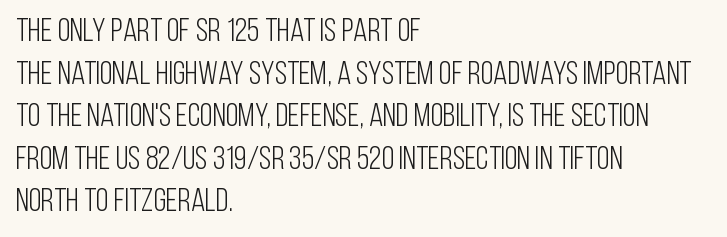
Q: Is the text bold? A: No.
Q: Is the text italic (slanted)? A: No, it is upright.
Q: Is the typeface a serif or a sans-serif typeface? A: Sans-serif.
Q: Is the text underlined? A: No.
Q: How is the paragraph aligned? A: Left-aligned.
Q: Is the spacing between letters normal or unusually wide? A: Normal.
Q: Is the spacing between lines tight, normal or loose? A: Normal.
Q: Width (condensed, normal, or wide)? A: Condensed.
Q: Stroke contrast? A: Low.
Q: x-height? A: Large.
Q: Monospaced? A: No.
